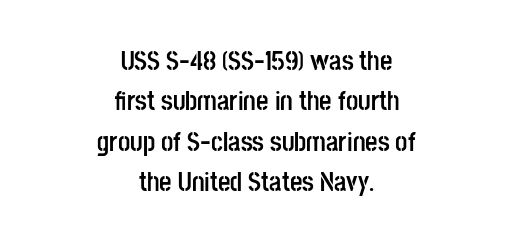
Q: Is the text bold? A: Yes.
Q: Is the text italic (slanted)? A: No, it is upright.
Q: Is the text underlined? A: No.
Q: How is the paragraph aligned? A: Centered.
Q: Is the spacing between letters normal or unusually wide? A: Normal.
Q: Is the spacing between lines tight, normal or loose? A: Normal.
